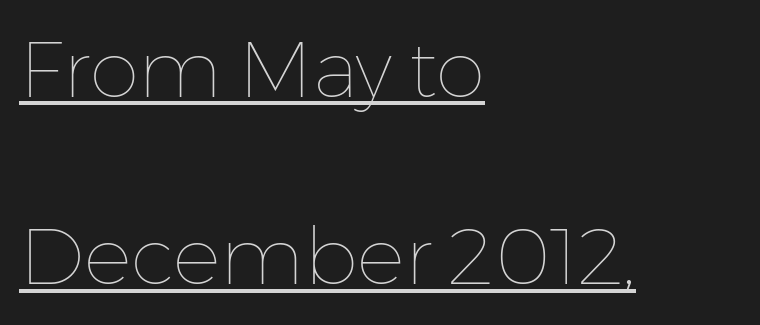
{"italic": "no", "bold": "no", "weight": "thin", "width": "normal", "stroke_contrast": "low", "x_height": "medium", "monospaced": "no", "underline": "yes", "align": "left", "line_spacing": "loose", "line_spacing_ratio": 2.34, "letter_spacing": "normal", "letter_spacing_em": 0.0, "glyph_px": 80}
